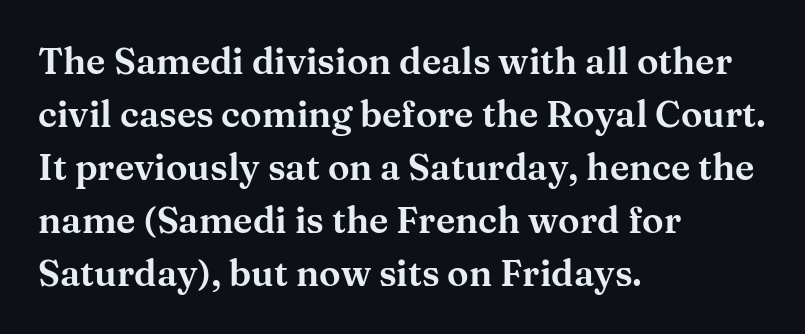
Q: Is the text italic (slanted)? A: No, it is upright.
Q: Is the typeface a serif or a sans-serif typeface? A: Serif.
Q: Is the text underlined? A: No.
Q: How is the paragraph aligned? A: Left-aligned.
Q: Is the spacing between letters normal or unusually wide? A: Normal.
Q: Is the spacing between lines tight, normal or loose? A: Normal.
Q: Width (condensed, normal, or wide)? A: Wide.
Q: Stroke contrast? A: Medium.
Q: x-height? A: Medium.
Q: Monospaced? A: No.
